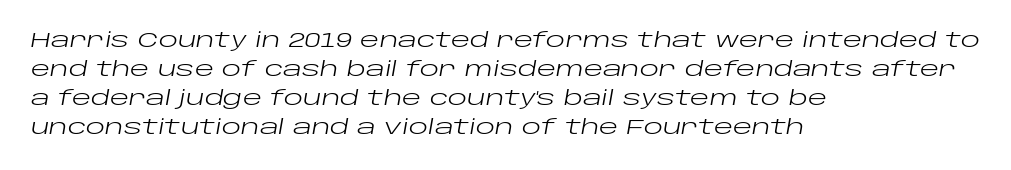
The image shows 20 px text type, italic (leaning right); set left-aligned, normal line spacing (1.45x), normal letter spacing, not underlined.
